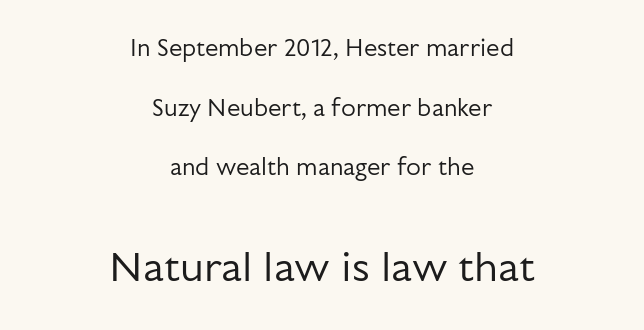
The image shows 42 px regular-weight sans-serif type, upright; set centered, loose line spacing (2.48x), normal letter spacing, not underlined; the second (bottom) block is 1.75x larger; low stroke contrast and a medium x-height.
